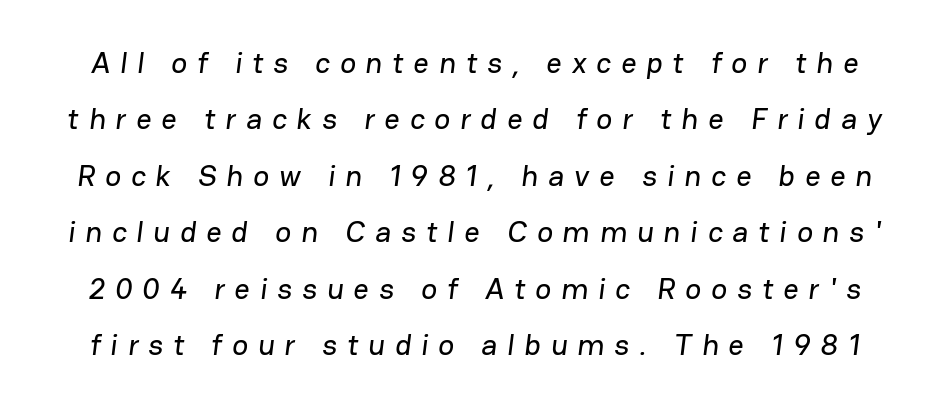
Q: Is the typeface a serif or a sans-serif typeface? A: Sans-serif.
Q: Is the text underlined? A: No.
Q: Is the spacing between letters normal or unusually wide? A: Unusually wide.
Q: Width (condensed, normal, or wide)? A: Normal.
Q: Stroke contrast? A: Low.
Q: x-height? A: Medium.
Q: Monospaced? A: No.
